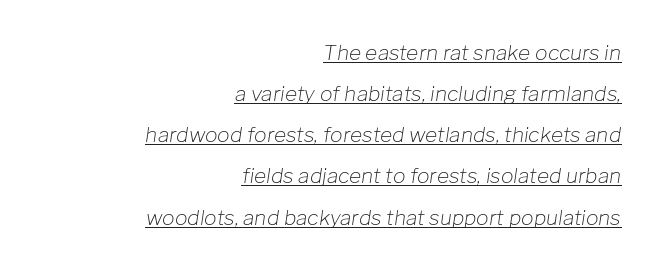
The image shows 21 px text type, italic (leaning right); set right-aligned, loose line spacing (1.96x), normal letter spacing, underlined.
